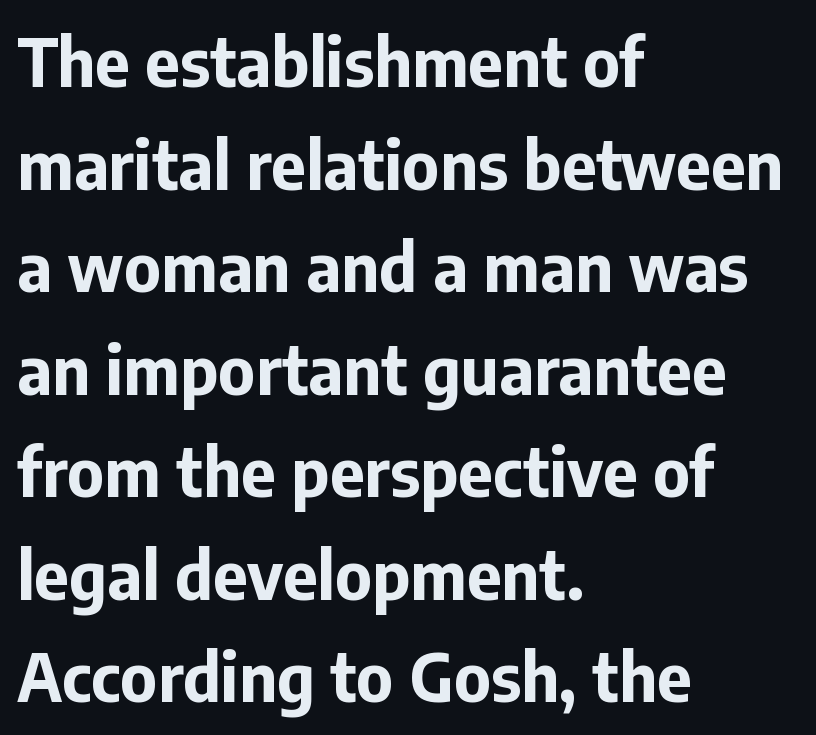
Q: Is the text bold? A: Yes.
Q: Is the text italic (slanted)? A: No, it is upright.
Q: Is the typeface a serif or a sans-serif typeface? A: Sans-serif.
Q: Is the text underlined? A: No.
Q: How is the paragraph aligned? A: Left-aligned.
Q: Is the spacing between letters normal or unusually wide? A: Normal.
Q: Is the spacing between lines tight, normal or loose? A: Normal.
Q: Width (condensed, normal, or wide)? A: Normal.
Q: Stroke contrast? A: Low.
Q: x-height? A: Medium.
Q: Monospaced? A: No.
